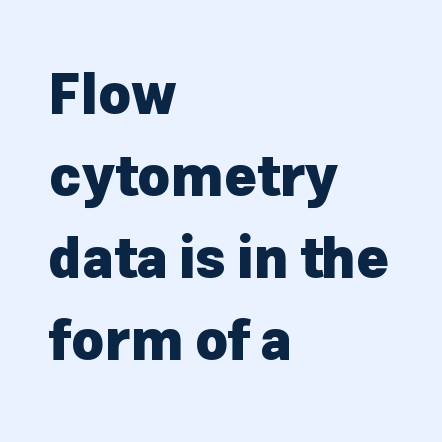
Q: Is the text bold? A: Yes.
Q: Is the text italic (slanted)? A: No, it is upright.
Q: Is the typeface a serif or a sans-serif typeface? A: Sans-serif.
Q: Is the text underlined? A: No.
Q: How is the paragraph aligned? A: Left-aligned.
Q: Is the spacing between letters normal or unusually wide? A: Normal.
Q: Is the spacing between lines tight, normal or loose? A: Normal.
Q: Width (condensed, normal, or wide)? A: Normal.
Q: Stroke contrast? A: Low.
Q: x-height? A: Medium.
Q: Monospaced? A: No.
